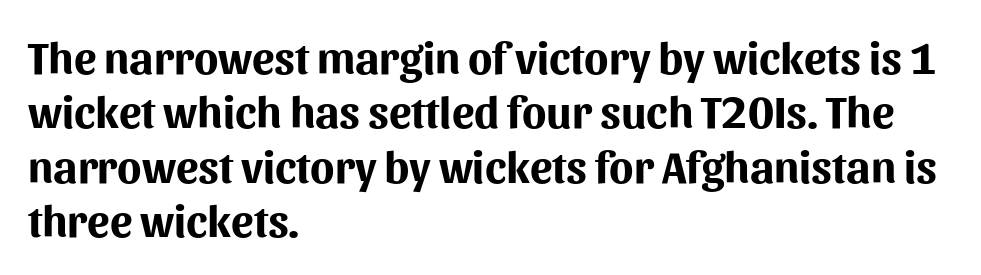
Descenders hang freely into open space. The typography opts for an upright posture over an oblique one. Look at the tracking — it's just the regular setting, nothing added. The letters advance in unequal steps, a hallmark of proportional type. The letters are bold, with thick, heavy strokes. Unlike a traditional serif, this face leaves its strokes unadorned.
